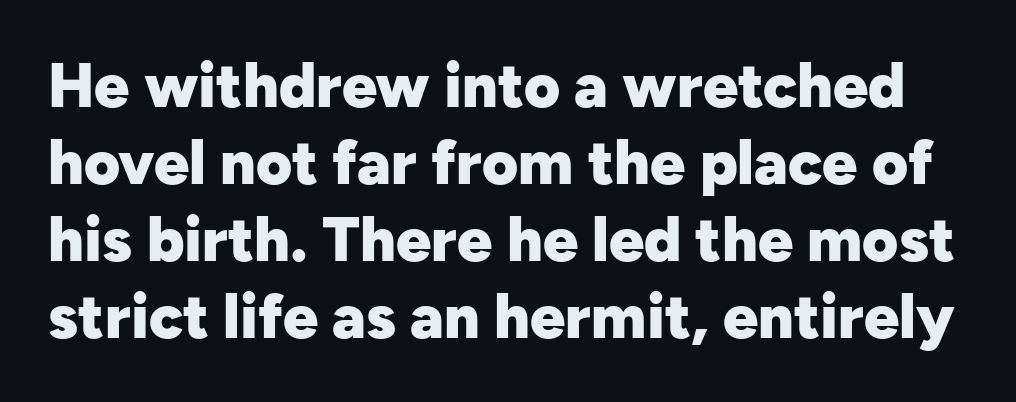
The image shows 62 px heavy sans-serif type, upright; set line spacing 1.24x, normal letter spacing, not underlined; low stroke contrast and a medium x-height.
